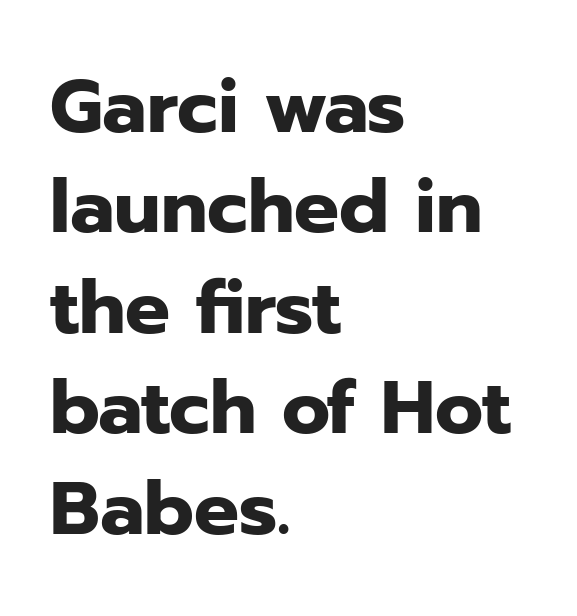
Underlining? Definitely not there. This rendering leaves character spacing at its baseline value. The face used here has the dense, thick strokes of a bold. Is this a fixed-width face? No — the glyphs have proportional, varying widths. The vertical gap from one line to the next is medium. Observe the absence of serifs on each vertical stroke in this sample.
